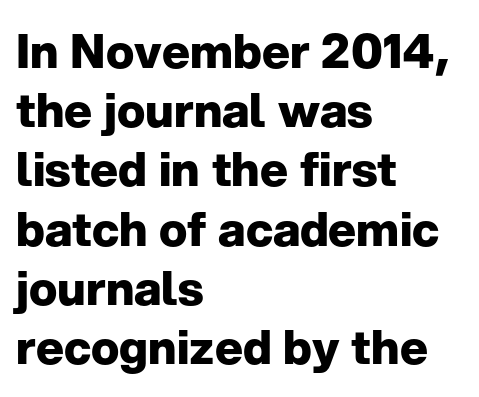
Q: Is the text bold? A: Yes.
Q: Is the text italic (slanted)? A: No, it is upright.
Q: Is the typeface a serif or a sans-serif typeface? A: Sans-serif.
Q: Is the text underlined? A: No.
Q: How is the paragraph aligned? A: Left-aligned.
Q: Is the spacing between letters normal or unusually wide? A: Normal.
Q: Is the spacing between lines tight, normal or loose? A: Normal.
Q: Width (condensed, normal, or wide)? A: Normal.
Q: Stroke contrast? A: Low.
Q: x-height? A: Medium.
Q: Monospaced? A: No.
